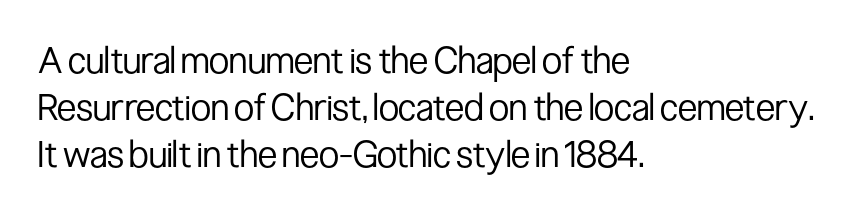
{"serif": "no", "italic": "no", "bold": "no", "weight": "regular", "width": "condensed", "stroke_contrast": "low", "x_height": "medium", "monospaced": "no", "underline": "no", "align": "left", "line_spacing": "normal", "line_spacing_ratio": 1.27, "letter_spacing": "normal", "letter_spacing_em": 0.0, "glyph_px": 37}
